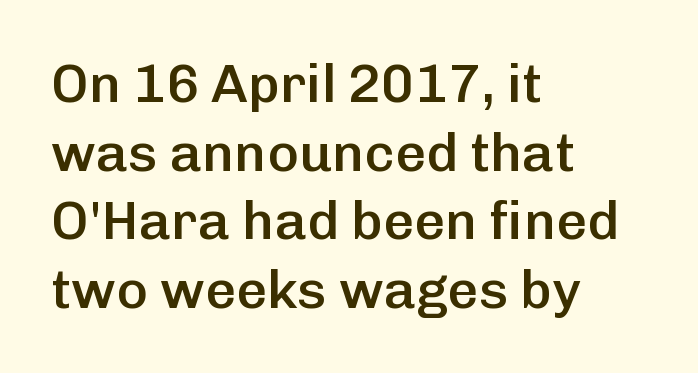
Q: Is the text bold? A: Semi-bold.
Q: Is the text italic (slanted)? A: No, it is upright.
Q: Is the typeface a serif or a sans-serif typeface? A: Sans-serif.
Q: Is the text underlined? A: No.
Q: How is the paragraph aligned? A: Left-aligned.
Q: Is the spacing between letters normal or unusually wide? A: Normal.
Q: Is the spacing between lines tight, normal or loose? A: Normal.
Q: Width (condensed, normal, or wide)? A: Normal.
Q: Stroke contrast? A: Low.
Q: x-height? A: Medium.
Q: Monospaced? A: No.
